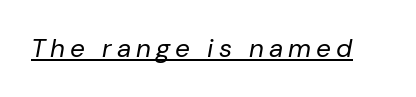
Q: Is the text bold? A: No.
Q: Is the text italic (slanted)? A: Yes, it leans right by about 10 degrees.
Q: Is the text underlined? A: Yes.
